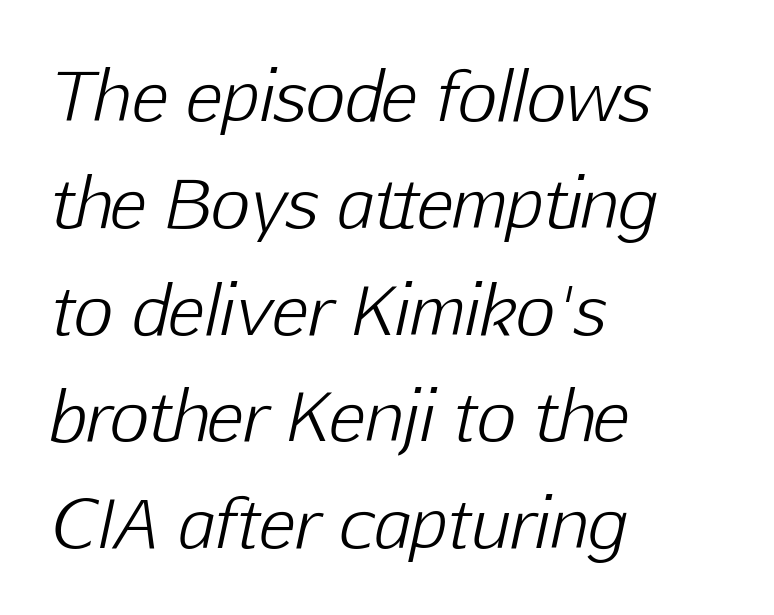
The image shows 68 px light type, italic (leaning right); set left-aligned, normal line spacing (1.57x), normal letter spacing, not underlined; low stroke contrast and a medium x-height.
